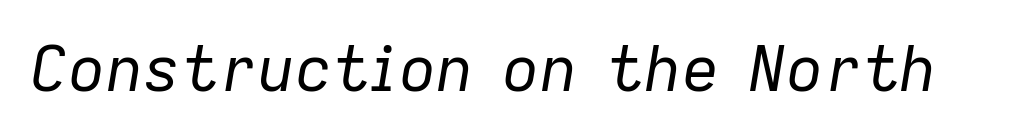
The image shows 63 px regular-weight type, italic (leaning right); set normal letter spacing, not underlined; low stroke contrast and a medium x-height.
